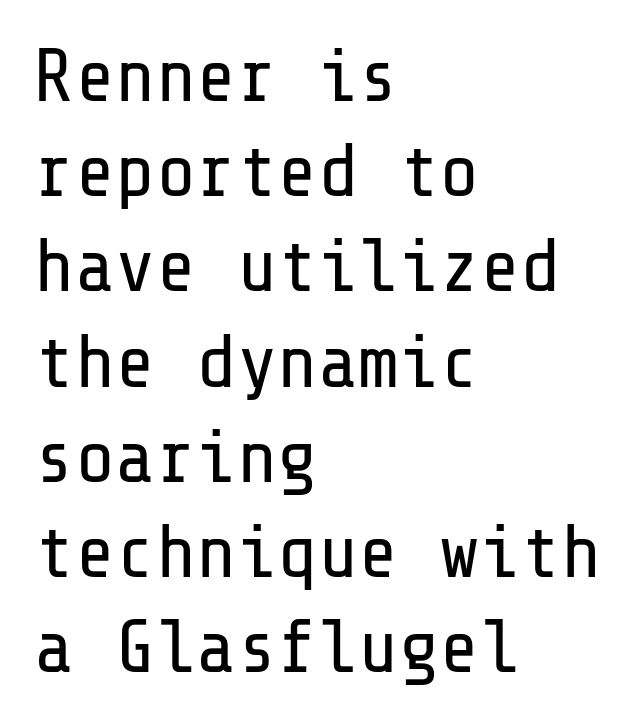
Is this a heavy cut? Hardly; it is regular or lighter. Tracking value appears to be zero — textbook default spacing. Do the letters lean? They stand straight. The characters display no serif detailing; their extremities are plain. Evenly set lines give the paragraph a standard silhouette.
